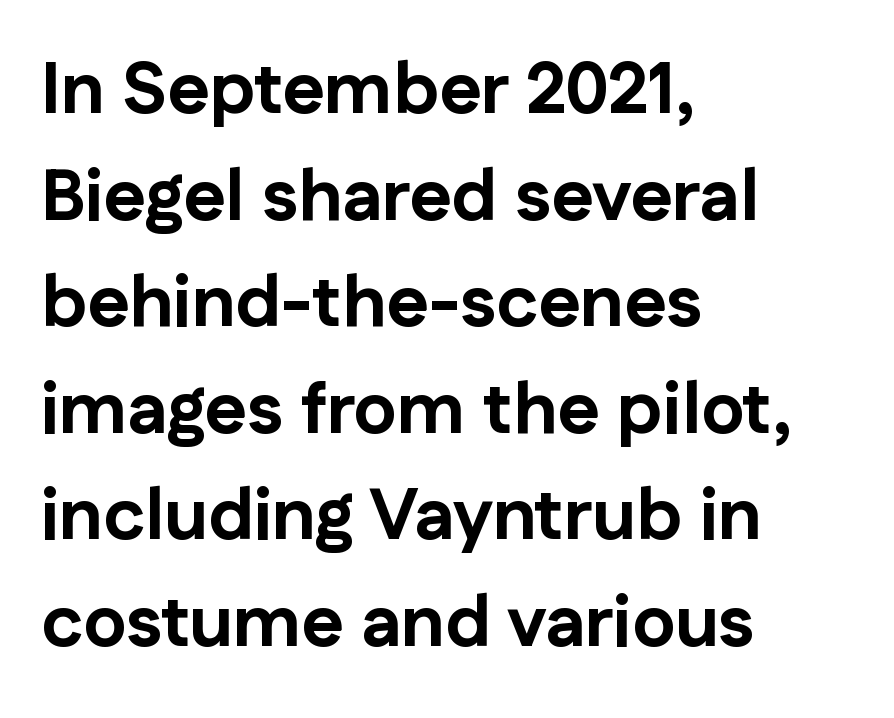
{"serif": "no", "italic": "no", "bold": "yes", "weight": "bold", "width": "normal", "stroke_contrast": "low", "x_height": "medium", "monospaced": "no", "underline": "no", "align": "left", "line_spacing": "normal", "line_spacing_ratio": 1.48, "letter_spacing": "normal", "letter_spacing_em": 0.0, "glyph_px": 72}
